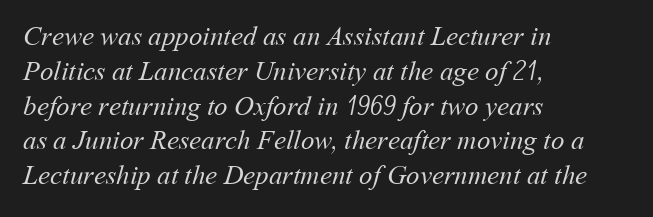
The image shows 27 px text type; set left-aligned, normal line spacing (1.29x), normal letter spacing, not underlined.
